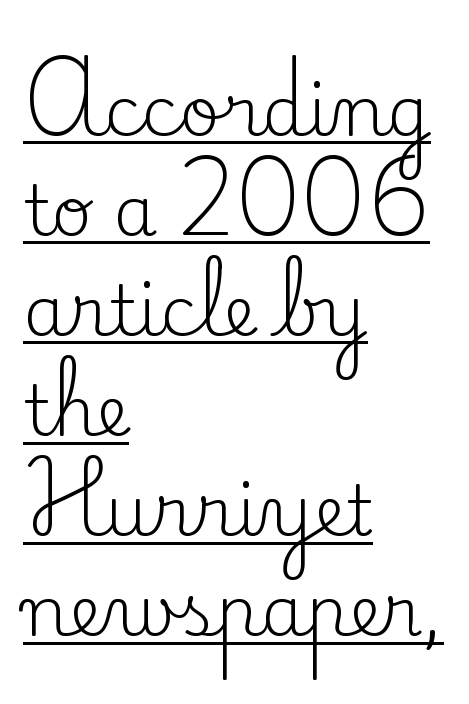
Q: Is the text bold? A: No.
Q: Is the text italic (slanted)? A: No, it is upright.
Q: Is the text underlined? A: Yes.
Q: How is the paragraph aligned? A: Left-aligned.
Q: Is the spacing between letters normal or unusually wide? A: Normal.
Q: Is the spacing between lines tight, normal or loose? A: Normal.
Q: Width (condensed, normal, or wide)? A: Normal.
Q: Stroke contrast? A: Low.
Q: x-height? A: Small.
Q: Monospaced? A: No.
